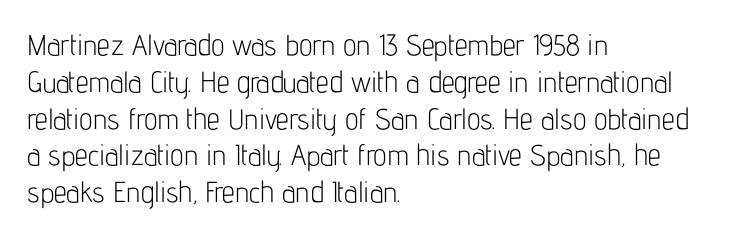
Characters remain perfectly vertical along every line. Think standard paragraph weight, or any step lighter than that. Letters rest on an invisible, unmarked baseline. The face used here is a sans, in the tradition of grotesques and geometrics.
